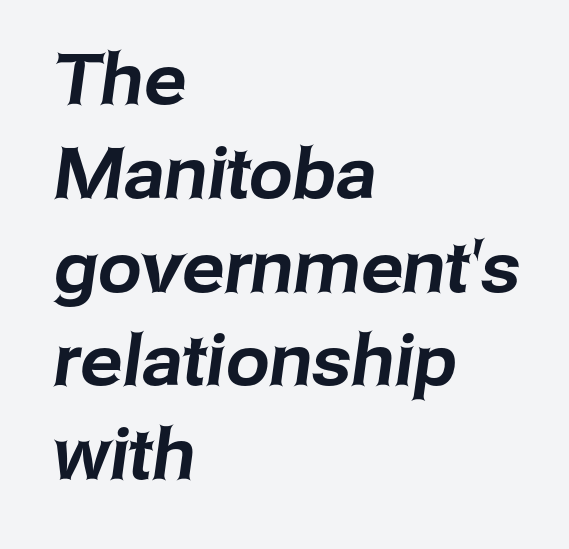
Grotesque or geometric, the face here clearly has no serifs. Note the varied advance widths — an 'i' is clearly narrower than an 'm'. The area under the type is left untouched. Letter spacing: default. What's the leading like? Ordinary, nothing unusual.
